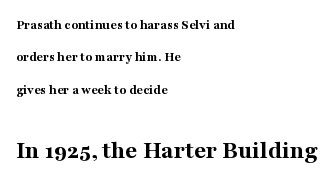
Q: Is the text bold? A: Yes.
Q: Is the text italic (slanted)? A: No, it is upright.
Q: Is the text underlined? A: No.
Q: How is the paragraph aligned? A: Left-aligned.
Q: Is the spacing between letters normal or unusually wide? A: Normal.
Q: Is the spacing between lines tight, normal or loose? A: Loose.
Q: Which block of text is set in a larger size, the first (top) or the second (bottom)? A: The second (bottom) one.
